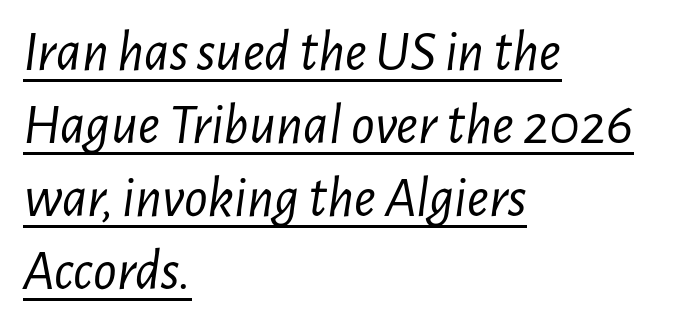
Q: Is the text bold? A: No.
Q: Is the text italic (slanted)? A: Yes, it leans right by about 7 degrees.
Q: Is the text underlined? A: Yes.
Q: How is the paragraph aligned? A: Left-aligned.
Q: Is the spacing between letters normal or unusually wide? A: Normal.
Q: Is the spacing between lines tight, normal or loose? A: Normal.
Q: Width (condensed, normal, or wide)? A: Condensed.
Q: Stroke contrast? A: Low.
Q: x-height? A: Medium.
Q: Monospaced? A: No.
